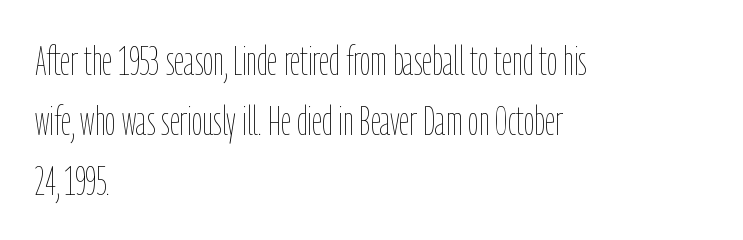
The letters advance in unequal steps, a hallmark of proportional type. You could call the tracking neutral — neither tight nor loose. Upright lettering throughout. How would I describe the line gaps? Plain and ordinary.
